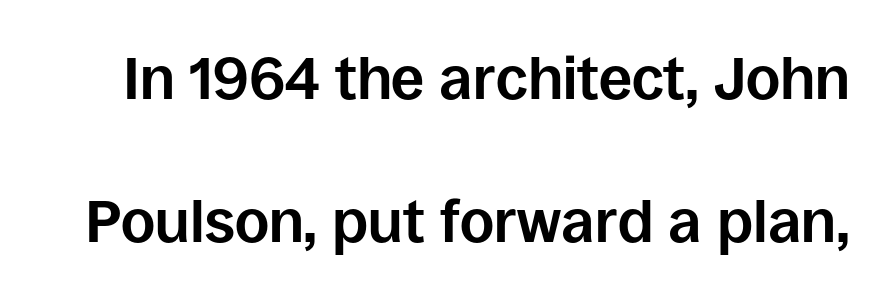
The lettering holds an erect, upright posture throughout. Glyph-to-glyph distance matches everyday printed text. These words are printed bold, with thick strokes throughout. The rendering shows plain stroke endings on the letterforms — a sans-serif design. The letters advance in unequal steps, a hallmark of proportional type.
